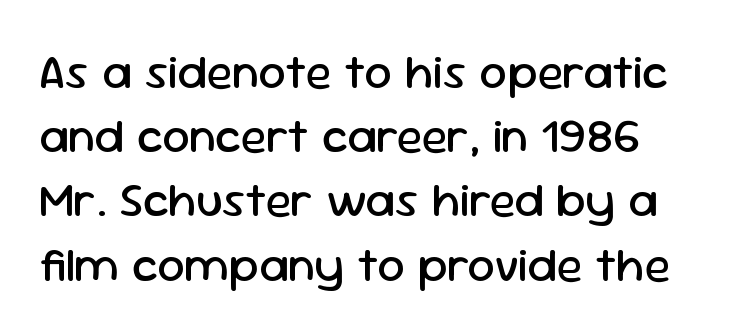
This rendering leaves character spacing at its baseline value. The specimen omits any rule beneath the text block's lines. The face used here is proportionally spaced, like ordinary book or web type. Vertical strokes here are truly vertical. Weight: in the light-to-regular range.
